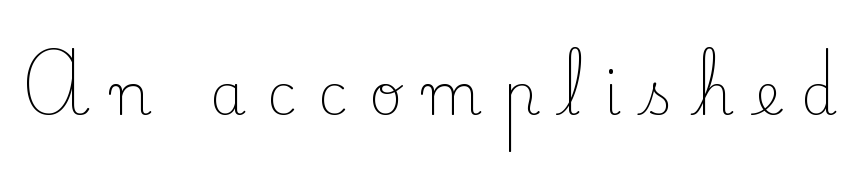
Q: Is the text bold? A: No.
Q: Is the text italic (slanted)? A: No, it is upright.
Q: Is the typeface a serif or a sans-serif typeface? A: Serif.
Q: Is the text underlined? A: No.
Q: Is the spacing between letters normal or unusually wide? A: Unusually wide.
Q: Width (condensed, normal, or wide)? A: Normal.
Q: Stroke contrast? A: Low.
Q: x-height? A: Small.
Q: Monospaced? A: No.
